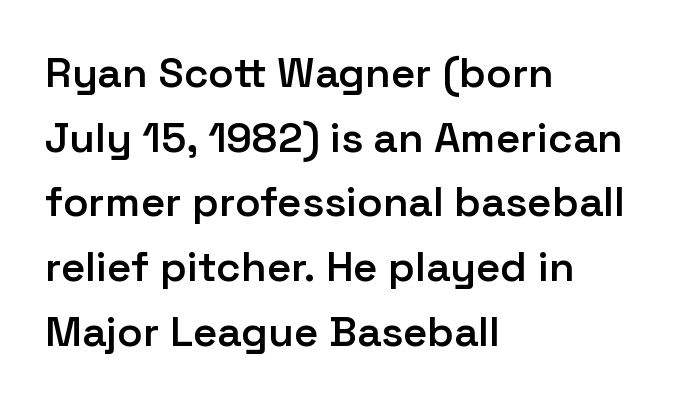
Q: Is the text bold? A: Semi-bold.
Q: Is the text italic (slanted)? A: No, it is upright.
Q: Is the typeface a serif or a sans-serif typeface? A: Sans-serif.
Q: Is the text underlined? A: No.
Q: How is the paragraph aligned? A: Left-aligned.
Q: Is the spacing between letters normal or unusually wide? A: Normal.
Q: Is the spacing between lines tight, normal or loose? A: Normal.
Q: Width (condensed, normal, or wide)? A: Normal.
Q: Stroke contrast? A: Low.
Q: x-height? A: Medium.
Q: Monospaced? A: No.
